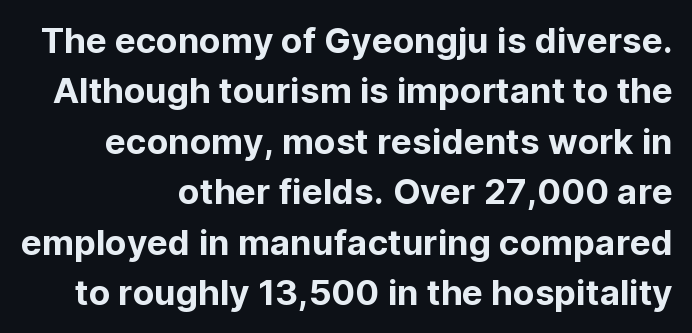
{"serif": "no", "italic": "no", "width": "normal", "stroke_contrast": "low", "x_height": "medium", "monospaced": "no", "underline": "no", "line_spacing": "normal", "line_spacing_ratio": 1.44, "letter_spacing": "normal", "letter_spacing_em": 0.0, "glyph_px": 35}
